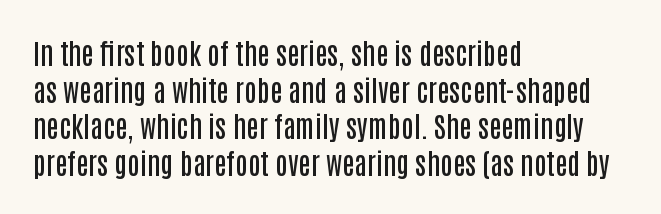
{"serif": "no", "italic": "no", "bold": "semi", "weight": "semibold", "width": "condensed", "stroke_contrast": "low", "x_height": "large", "monospaced": "no", "underline": "no", "align": "left", "line_spacing": "normal", "line_spacing_ratio": 1.31, "letter_spacing": "normal", "letter_spacing_em": 0.0, "glyph_px": 28}
